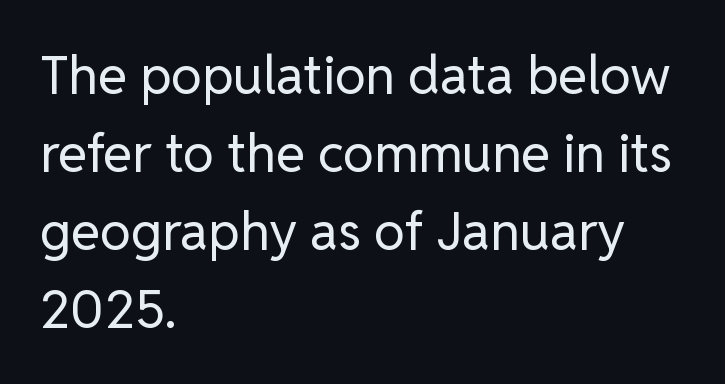
Q: Is the text bold? A: No.
Q: Is the text italic (slanted)? A: No, it is upright.
Q: Is the typeface a serif or a sans-serif typeface? A: Sans-serif.
Q: Is the text underlined? A: No.
Q: How is the paragraph aligned? A: Left-aligned.
Q: Is the spacing between letters normal or unusually wide? A: Normal.
Q: Is the spacing between lines tight, normal or loose? A: Normal.
Q: Width (condensed, normal, or wide)? A: Normal.
Q: Stroke contrast? A: Low.
Q: x-height? A: Medium.
Q: Monospaced? A: No.
